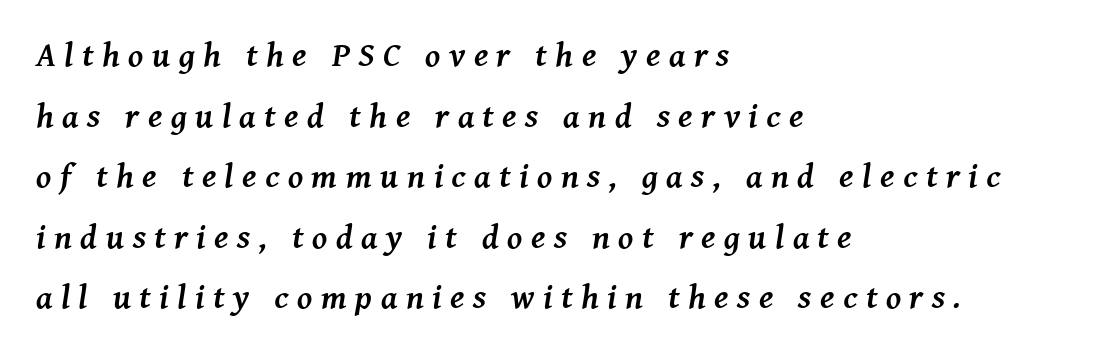
Posture: slanted. Notice how thick the strokes are: this is what a full bold looks like. A typesetter would call this heavily tracked-out type. The face used here is proportionally spaced, like ordinary book or web type. Is this a sans? No — the strokes have serifs. Is the block centered? No — it sits flush against the left margin.
